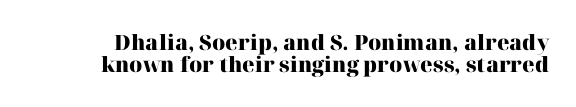
The image shows 21 px bold type, upright; set tight line spacing (1.05x), normal letter spacing, not underlined.
